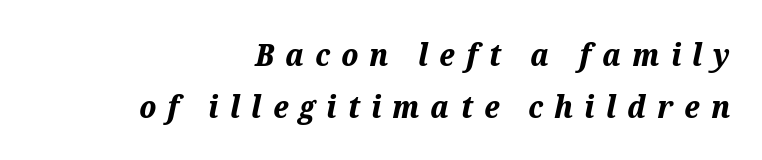
The image shows 31 px bold type, italic (leaning right); set right-aligned, normal line spacing (1.67x), unusually wide letter spacing (+0.36 em), not underlined; medium stroke contrast and a medium x-height.
